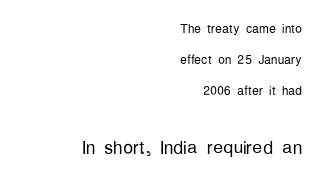
Q: Is the text bold? A: No.
Q: Is the text italic (slanted)? A: No, it is upright.
Q: Is the text underlined? A: No.
Q: How is the paragraph aligned? A: Right-aligned.
Q: Is the spacing between letters normal or unusually wide? A: Normal.
Q: Which block of text is set in a larger size, the first (top) or the second (bottom)? A: The second (bottom) one.
